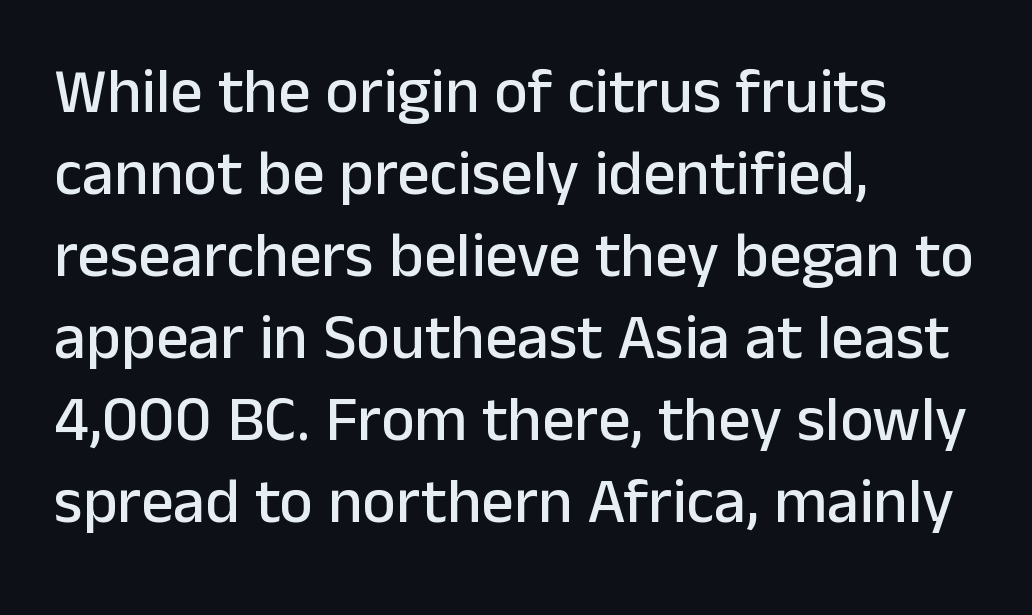
Tracking here is standard; glyphs follow each other at the usual distance. Whoever set this chose a conventional vertical rhythm. Is this a fixed-width face? No — the glyphs have proportional, varying widths. Descender tails drop into unmarked territory. This is roman type, the default non-slanted kind. These lines stack with their left ends in a neat column.
